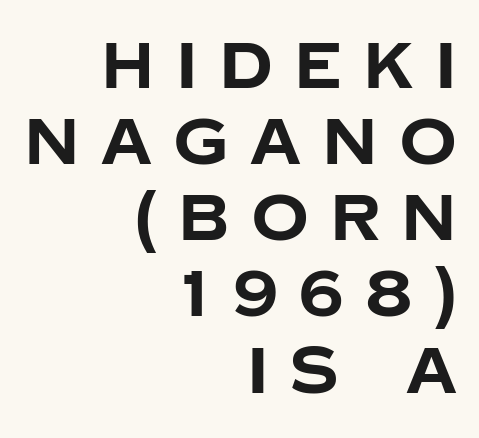
The image shows 64 px bold sans-serif type, upright; set right-aligned, line spacing 1.19x, unusually wide letter spacing (+0.33 em), not underlined; low stroke contrast and a large x-height.
